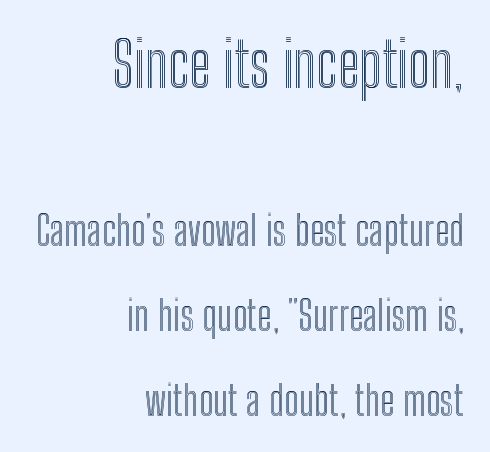
Posture: straight, roman, zero tilt. Descender tails drop into unmarked territory. The face used here appears at its bigger size in the upper chunk. Loosely led — the rows are spread out.
